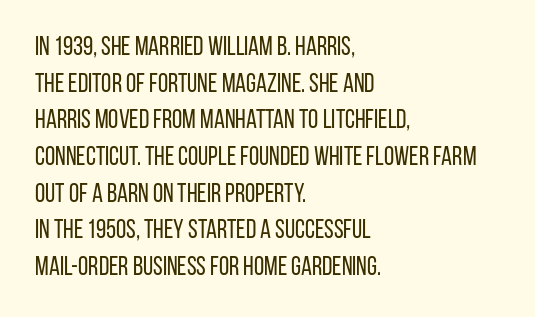
In CSS terms this would be text-align: left. The words here are not underlined. The font is comparable to plain body text, perhaps lighter. Every character sits straight up, as roman type does. The vertical gap from one line to the next is medium. Compared with typical body copy, the letter spacing here is the same.
